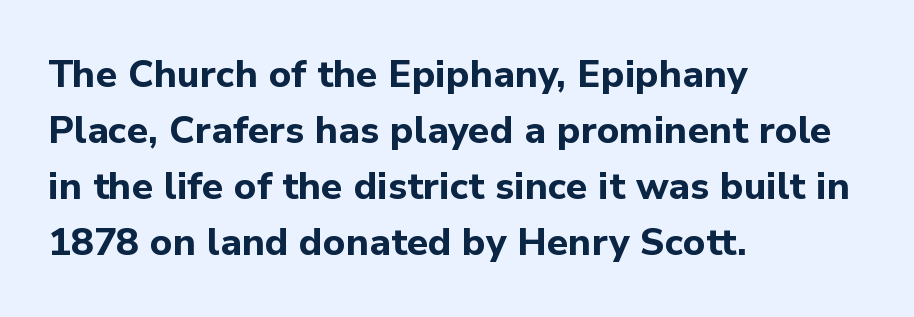
The image shows 38 px bold sans-serif type, upright; set left-aligned, normal line spacing (1.47x), normal letter spacing, not underlined; low stroke contrast and a medium x-height.
